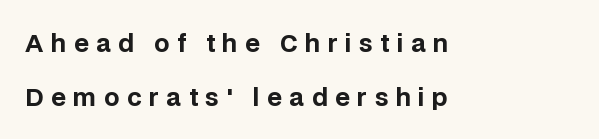
Line spacing here is loose. Notice how the stems are strictly vertical — no italics here. Short note: letters widely spaced. No word sits above an underline.
